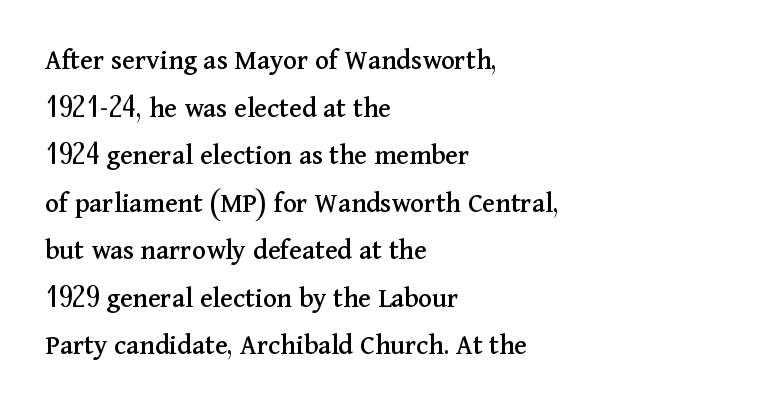
{"serif": "yes", "italic": "no", "width": "normal", "stroke_contrast": "medium", "x_height": "medium", "monospaced": "no", "underline": "no", "align": "left", "line_spacing": "normal", "line_spacing_ratio": 1.64, "letter_spacing": "normal", "letter_spacing_em": 0.0, "glyph_px": 29}
